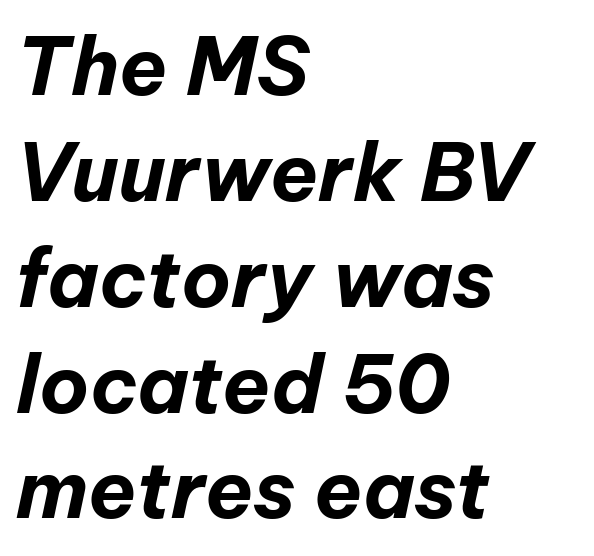
Summary of weight: heavy, a full bold. Words float on clear page, feet unadorned. Casual observation: everything's shoved over to the left. The rendering keeps characters at their native spacing. You can tell it's italic because the verticals aren't actually vertical.
